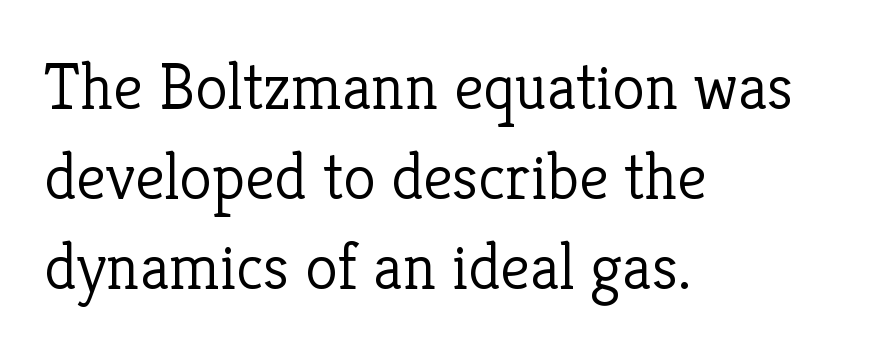
{"serif": "yes", "italic": "no", "bold": "no", "weight": "light", "width": "normal", "stroke_contrast": "low", "x_height": "medium", "monospaced": "no", "underline": "no", "align": "left", "line_spacing": "normal", "line_spacing_ratio": 1.36, "letter_spacing": "normal", "letter_spacing_em": 0.0, "glyph_px": 66}
